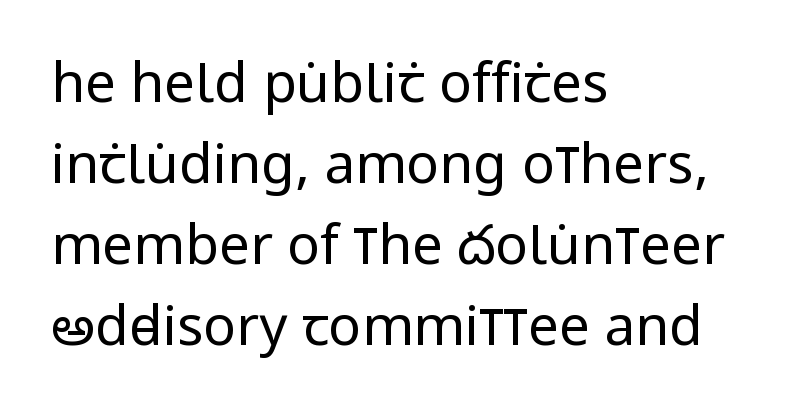
{"serif": "no", "italic": "no", "bold": "no", "weight": "regular", "width": "condensed", "stroke_contrast": "low", "x_height": "large", "monospaced": "no", "underline": "no", "align": "left", "line_spacing": "normal", "line_spacing_ratio": 1.47, "letter_spacing": "normal", "letter_spacing_em": 0.0, "glyph_px": 55}
